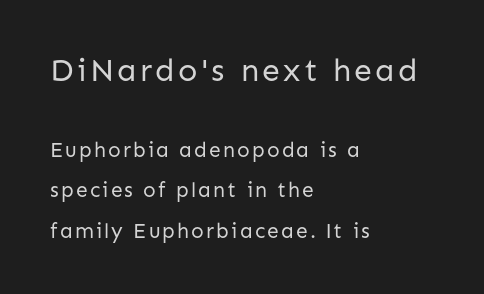
The image shows 32 px regular-weight sans-serif type, upright; set left-aligned, loose line spacing (1.92x), not underlined; the first (top) block is 1.52x larger; low stroke contrast and a medium x-height.
